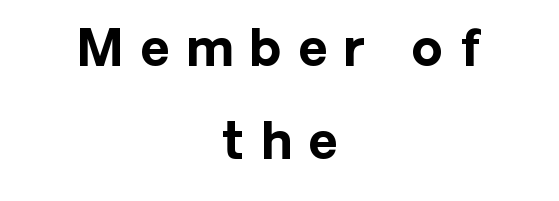
Does extra space separate the letters? Yes, quite a lot of it. Check the space under the baseline: it is left empty. Where is the straight margin? There isn't one; the lines are centered. Do the characters align in a grid? No, the font is proportional.
